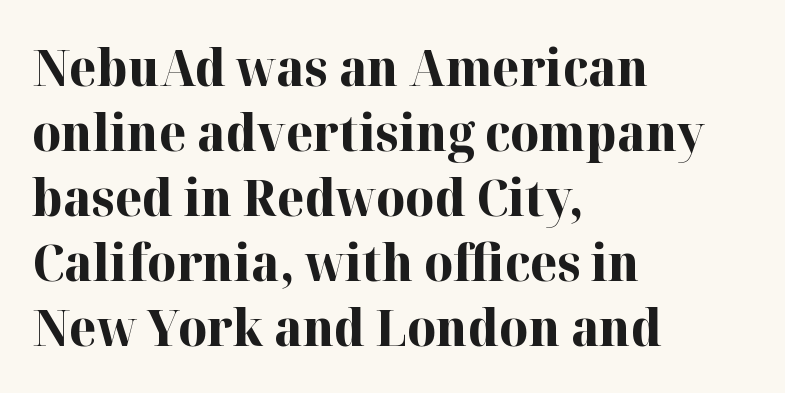
{"serif": "yes", "italic": "no", "bold": "yes", "weight": "bold", "width": "normal", "stroke_contrast": "high", "x_height": "medium", "monospaced": "no", "underline": "no", "align": "left", "line_spacing": "normal", "line_spacing_ratio": 1.3, "letter_spacing": "normal", "letter_spacing_em": 0.0, "glyph_px": 50}
